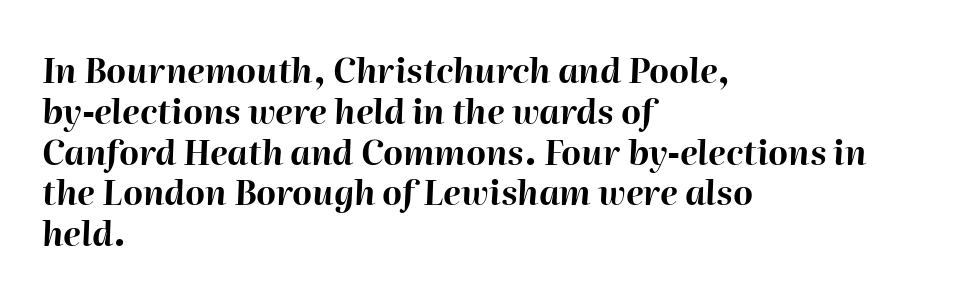
Q: Is the text bold? A: Yes.
Q: Is the text italic (slanted)? A: Yes, it leans right by about 2 degrees.
Q: Is the text underlined? A: No.
Q: How is the paragraph aligned? A: Left-aligned.
Q: Is the spacing between letters normal or unusually wide? A: Normal.
Q: Width (condensed, normal, or wide)? A: Normal.
Q: Stroke contrast? A: High.
Q: x-height? A: Medium.
Q: Monospaced? A: No.
